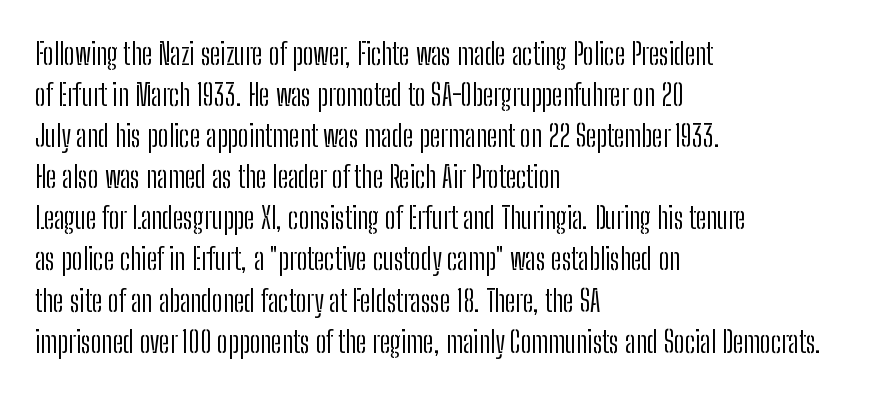
{"serif": "no", "italic": "no", "bold": "no", "weight": "light", "width": "condensed", "stroke_contrast": "low", "x_height": "medium", "monospaced": "no", "underline": "no", "align": "left", "line_spacing": "normal", "line_spacing_ratio": 1.37, "letter_spacing": "normal", "letter_spacing_em": 0.0, "glyph_px": 30}
